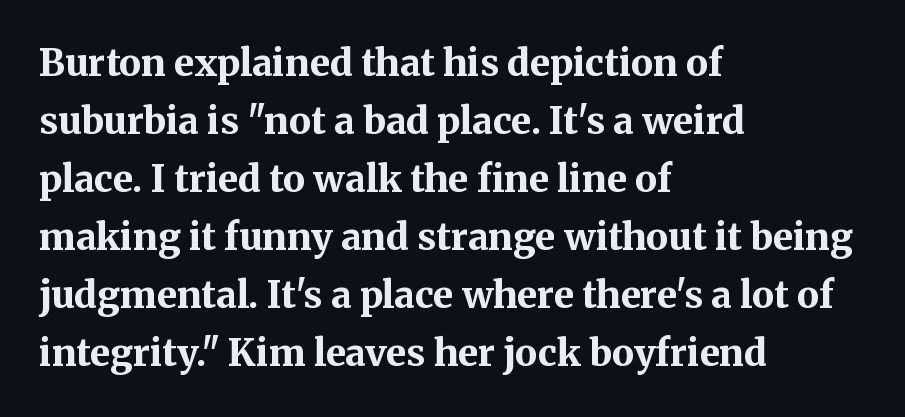
Q: Is the text bold? A: Yes.
Q: Is the text italic (slanted)? A: No, it is upright.
Q: Is the typeface a serif or a sans-serif typeface? A: Serif.
Q: Is the text underlined? A: No.
Q: How is the paragraph aligned? A: Left-aligned.
Q: Is the spacing between letters normal or unusually wide? A: Normal.
Q: Is the spacing between lines tight, normal or loose? A: Normal.
Q: Width (condensed, normal, or wide)? A: Normal.
Q: Stroke contrast? A: Medium.
Q: x-height? A: Medium.
Q: Monospaced? A: No.
